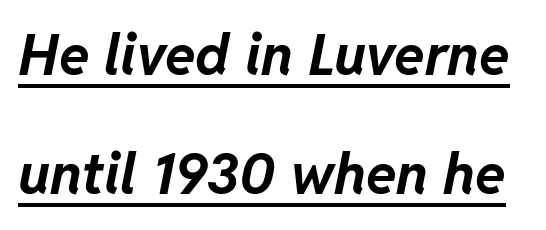
You can tell it's italic because the verticals aren't actually vertical. How are the letters spaced? Ordinarily, with no added tracking. I'd describe the lettering as bold — thick and assertive. Character widths vary here, with narrow letters taking less room than wide ones. The designer dialed line spacing up above the default.
